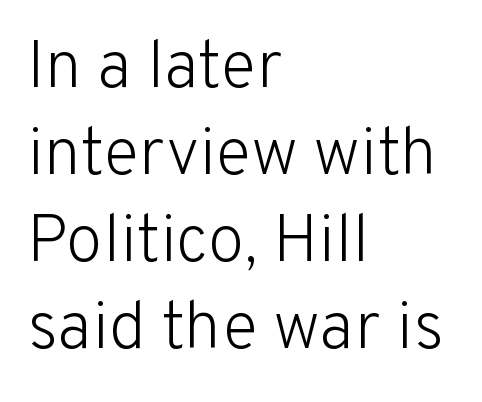
{"serif": "no", "italic": "no", "bold": "no", "weight": "light", "width": "normal", "stroke_contrast": "low", "x_height": "medium", "monospaced": "no", "underline": "no", "align": "left", "line_spacing": "normal", "line_spacing_ratio": 1.3, "letter_spacing": "normal", "letter_spacing_em": 0.0, "glyph_px": 67}
